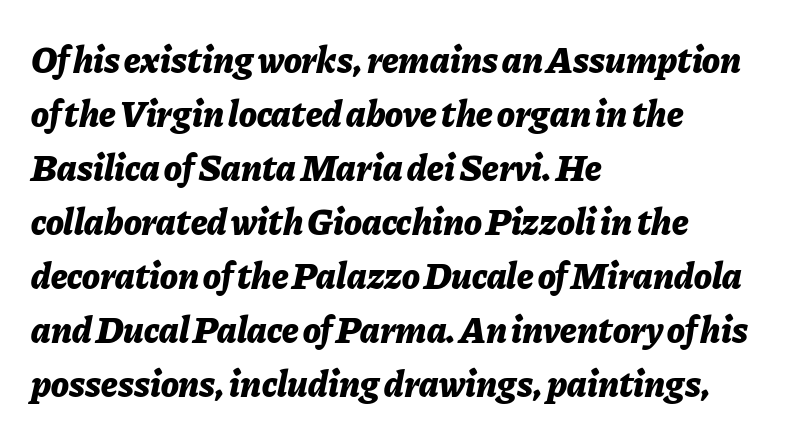
{"italic": "yes", "lean": "right", "slant_degrees": 11, "bold": "yes", "weight": "bold", "width": "normal", "stroke_contrast": "low", "x_height": "medium", "monospaced": "no", "underline": "no", "align": "left", "line_spacing": "normal", "line_spacing_ratio": 1.46, "letter_spacing": "normal", "letter_spacing_em": 0.0, "glyph_px": 37}
